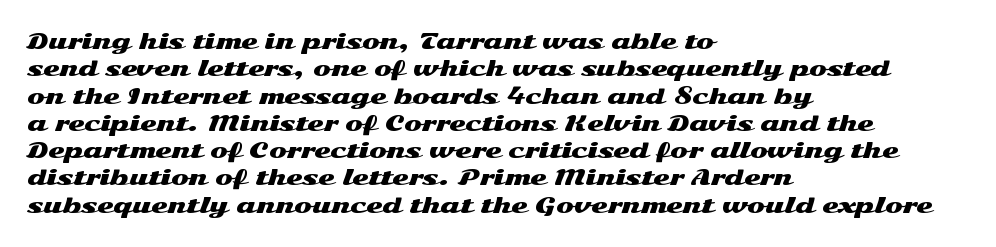
Q: Is the text italic (slanted)? A: Yes.
Q: Is the text underlined? A: No.
Q: How is the paragraph aligned? A: Left-aligned.
Q: Is the spacing between letters normal or unusually wide? A: Normal.
Q: Is the spacing between lines tight, normal or loose? A: Normal.
